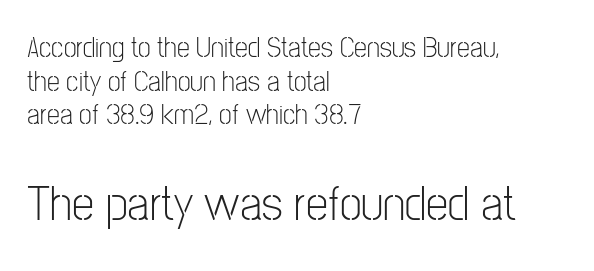
Q: Is the text bold? A: No.
Q: Is the text italic (slanted)? A: No, it is upright.
Q: Is the typeface a serif or a sans-serif typeface? A: Sans-serif.
Q: Is the text underlined? A: No.
Q: How is the paragraph aligned? A: Left-aligned.
Q: Is the spacing between letters normal or unusually wide? A: Normal.
Q: Which block of text is set in a larger size, the first (top) or the second (bottom)? A: The second (bottom) one.
Q: Width (condensed, normal, or wide)? A: Condensed.
Q: Stroke contrast? A: Low.
Q: x-height? A: Medium.
Q: Monospaced? A: No.
